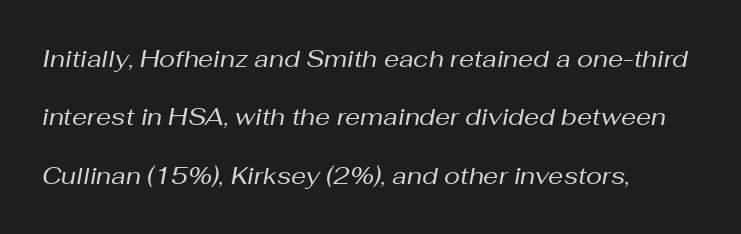
The image shows 24 px text type, italic (leaning right); set left-aligned, loose line spacing (2.43x), normal letter spacing, not underlined.
